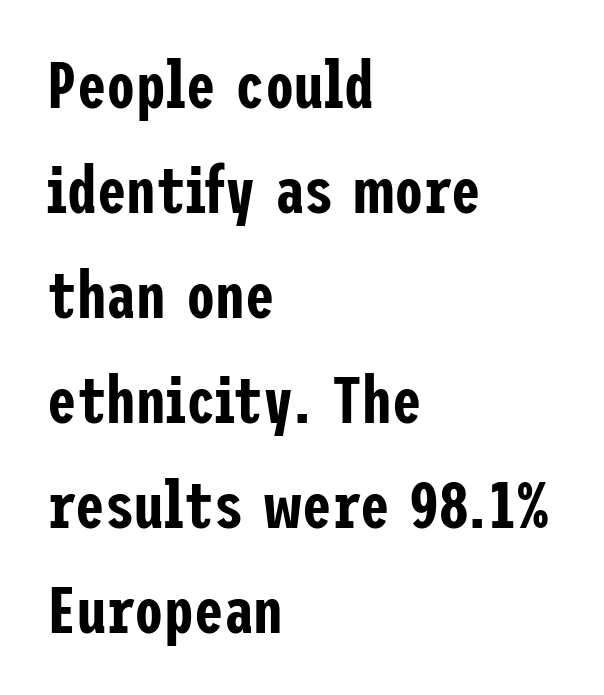
The image shows 66 px condensed sans-serif type, upright; set left-aligned, normal line spacing (1.59x), normal letter spacing, not underlined; low stroke contrast and a medium x-height.
